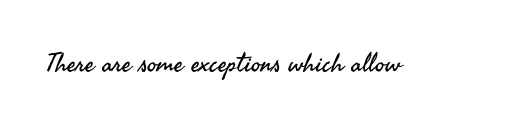
Q: Is the text bold? A: No.
Q: Is the text italic (slanted)? A: Yes.
Q: Is the text underlined? A: No.
Q: Is the spacing between letters normal or unusually wide? A: Normal.
